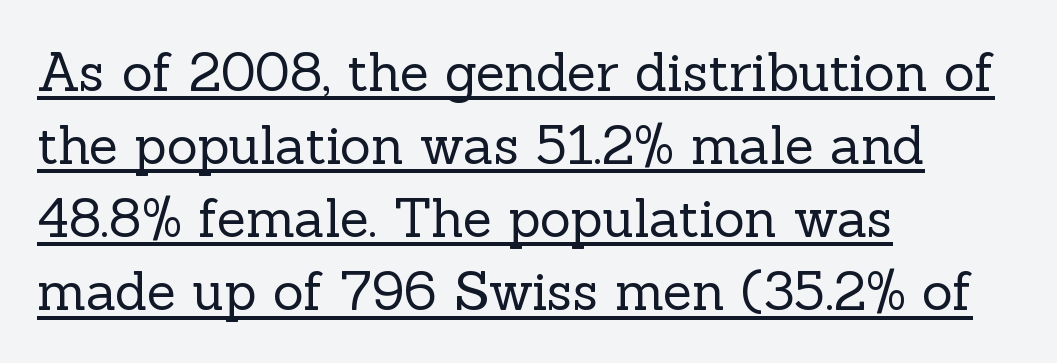
The image shows 53 px regular-weight serif type, upright; set left-aligned, normal line spacing (1.38x), normal letter spacing, underlined; a medium x-height.
